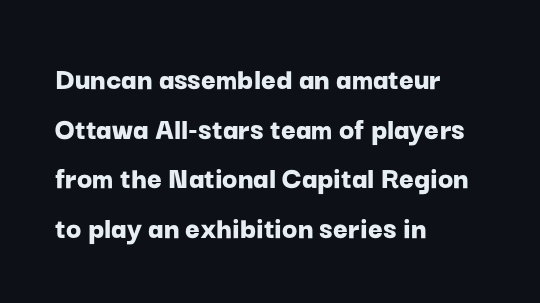
Q: Is the text bold? A: Yes.
Q: Is the text italic (slanted)? A: No, it is upright.
Q: Is the typeface a serif or a sans-serif typeface? A: Sans-serif.
Q: Is the text underlined? A: No.
Q: How is the paragraph aligned? A: Left-aligned.
Q: Is the spacing between letters normal or unusually wide? A: Normal.
Q: Is the spacing between lines tight, normal or loose? A: Normal.
Q: Width (condensed, normal, or wide)? A: Normal.
Q: Stroke contrast? A: Low.
Q: x-height? A: Medium.
Q: Monospaced? A: No.
